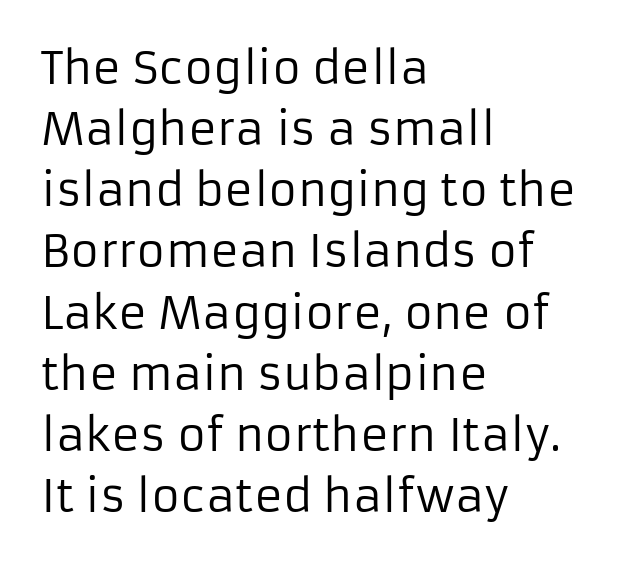
The paragraph shown leans on its left margin. The type is set solid horizontally, with unmodified tracking. The font is comparable to plain body text, perhaps lighter. Think of a printed novel: that variable character pitch is what you see here. The typeface chosen for these lines omits serifs. This is roman type, the default non-slanted kind.
